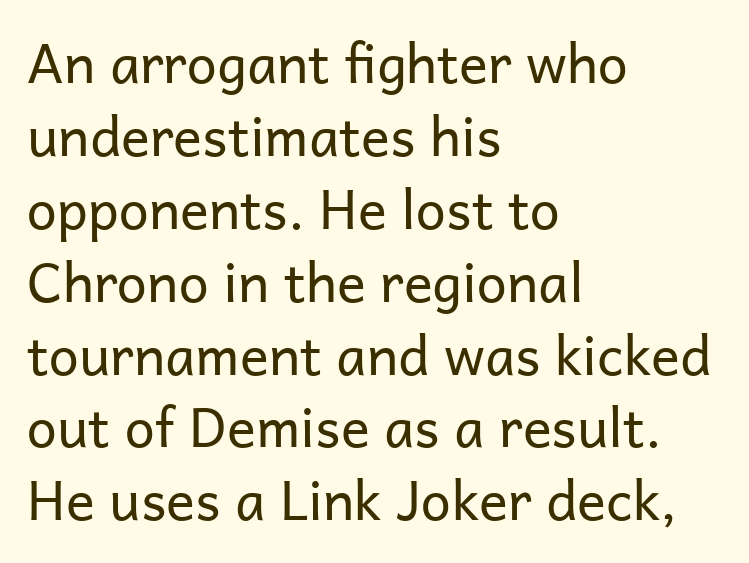
Q: Is the text bold? A: No.
Q: Is the text italic (slanted)? A: No, it is upright.
Q: Is the typeface a serif or a sans-serif typeface? A: Sans-serif.
Q: Is the text underlined? A: No.
Q: How is the paragraph aligned? A: Left-aligned.
Q: Is the spacing between letters normal or unusually wide? A: Normal.
Q: Is the spacing between lines tight, normal or loose? A: Normal.
Q: Width (condensed, normal, or wide)? A: Normal.
Q: Stroke contrast? A: Low.
Q: x-height? A: Medium.
Q: Monospaced? A: No.
